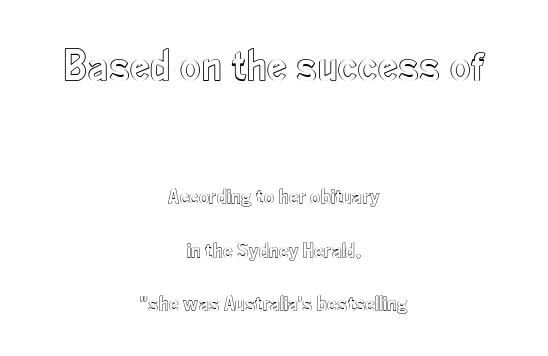
Q: Is the text italic (slanted)? A: No, it is upright.
Q: Is the text underlined? A: No.
Q: How is the paragraph aligned? A: Centered.
Q: Is the spacing between letters normal or unusually wide? A: Normal.
Q: Is the spacing between lines tight, normal or loose? A: Loose.
Q: Which block of text is set in a larger size, the first (top) or the second (bottom)? A: The first (top) one.
Q: Width (condensed, normal, or wide)? A: Condensed.
Q: x-height? A: Small.
Q: Monospaced? A: No.
